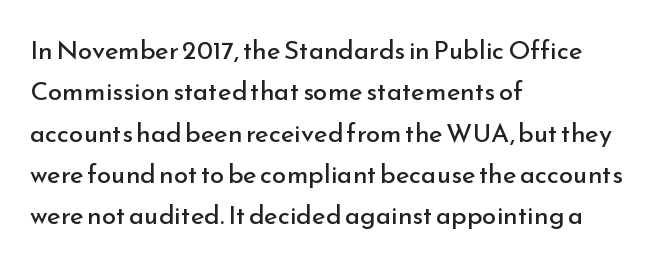
The image shows 26 px text type, upright; set left-aligned, normal line spacing (1.59x), normal letter spacing, not underlined.
